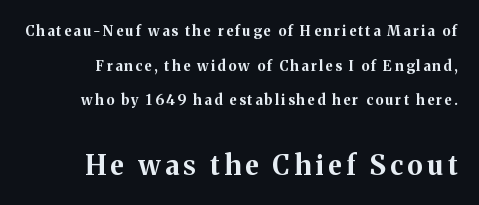
The image shows 27 px bold type, upright; set loose line spacing (2.48x), not underlined; the second (bottom) block is 1.93x larger.
